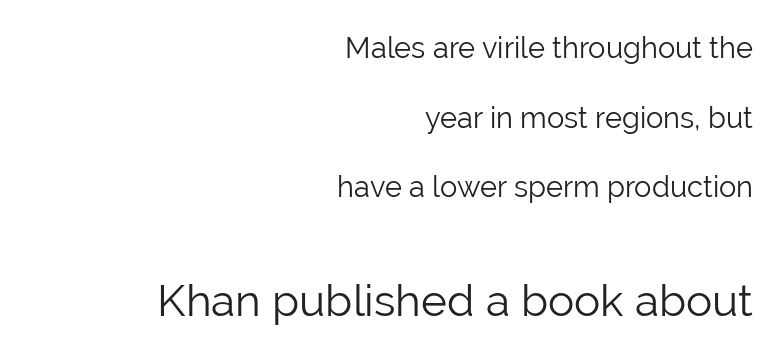
This sample is right-justified, so line beginnings fall wherever the words allow. Looks like regular typesetting: each glyph gets only the width it needs. Serifs: no, the terminals of the letterforms are clean. Posture: straight, roman, zero tilt. Think standard paragraph weight, or any step lighter than that. The space directly below the letters is spotless.
